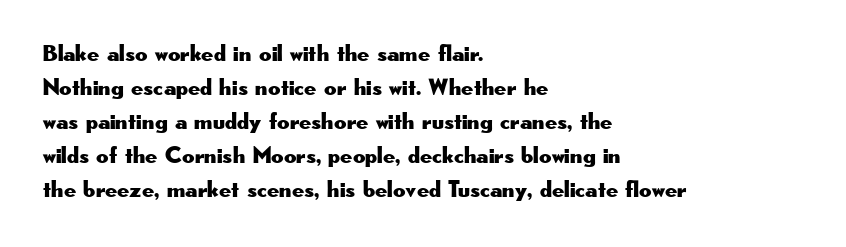
Q: Is the text italic (slanted)? A: No, it is upright.
Q: Is the text underlined? A: No.
Q: How is the paragraph aligned? A: Left-aligned.
Q: Is the spacing between letters normal or unusually wide? A: Normal.
Q: Is the spacing between lines tight, normal or loose? A: Normal.
